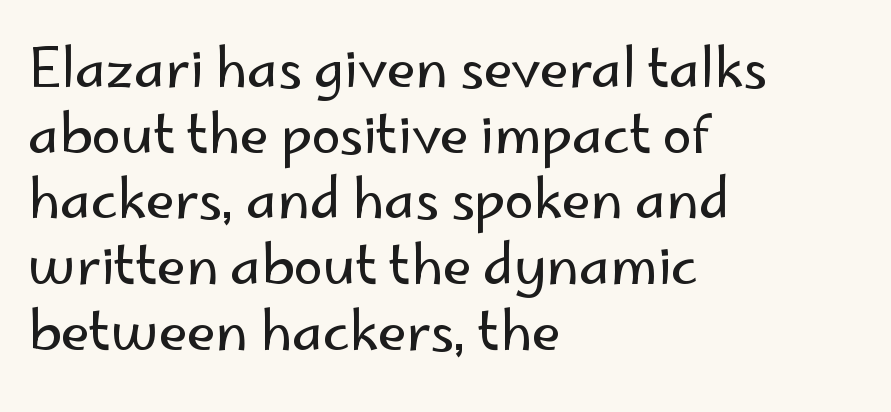
The image shows 53 px regular-weight sans-serif type, upright; set left-aligned, line spacing 1.24x, normal letter spacing, not underlined; low stroke contrast and a small x-height.
